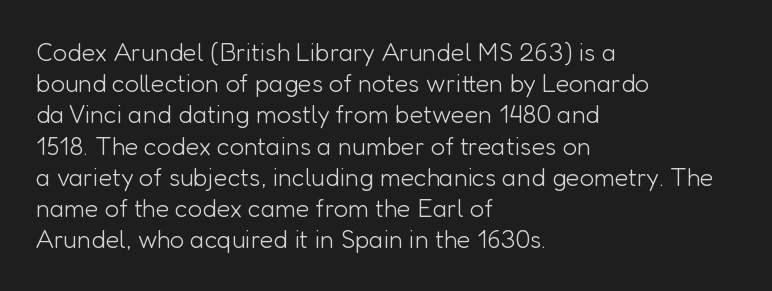
Q: Is the text bold? A: No.
Q: Is the text italic (slanted)? A: No, it is upright.
Q: Is the text underlined? A: No.
Q: How is the paragraph aligned? A: Left-aligned.
Q: Is the spacing between letters normal or unusually wide? A: Normal.
Q: Is the spacing between lines tight, normal or loose? A: Normal.
